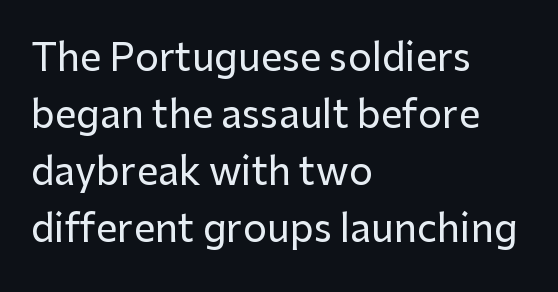
Here the designer chose a conventional face with non-uniform glyph widths. The text block is weighted toward the left margin, trailing off unevenly rightward. Each word holds together tightly as a unit, with standard inter-letter gaps. In terms of leading, this rendering sits right in the middle. No word sits above an underline.
